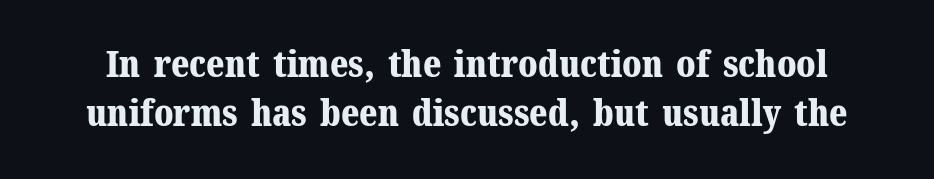
The image shows 37 px bold serif type, upright; set normal line spacing (1.33x), normal letter spacing, not underlined; medium stroke contrast and a medium x-height.
